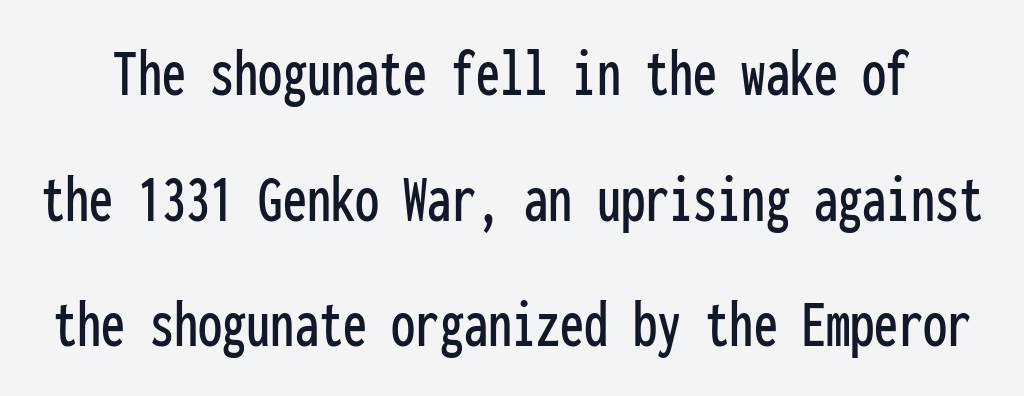
Fixed-width glyphs throughout — classic coding-font behaviour. Students, note that the glyphs here touch the page at normal intervals. Rule under the text: the space is simply empty. The typeface chosen for these lines omits serifs. This sample uses an upright cut, with every glyph sitting square on the baseline.
